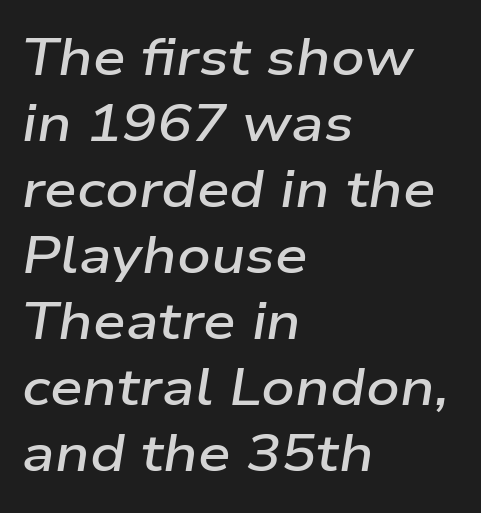
{"italic": "yes", "lean": "right", "slant_degrees": 9, "bold": "semi", "weight": "semibold", "width": "wide", "stroke_contrast": "low", "x_height": "medium", "monospaced": "no", "underline": "no", "align": "left", "line_spacing": "normal", "line_spacing_ratio": 1.27, "letter_spacing": "normal", "letter_spacing_em": 0.0, "glyph_px": 52}
